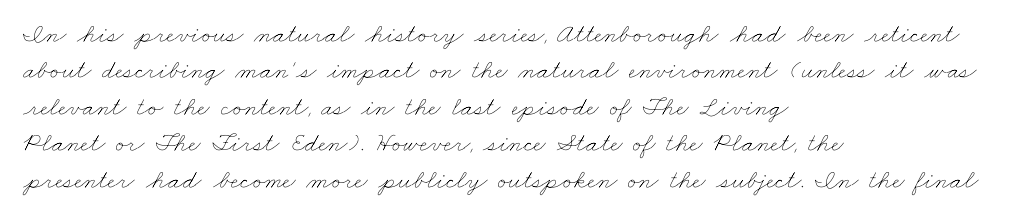
In terms of leading, this rendering sits right in the middle. This rendering features lettering with no underline. Is this a heavy cut? Hardly; it is regular or lighter. Tracking value appears to be zero — textbook default spacing. Left-aligned paragraph, ragged on the right.
